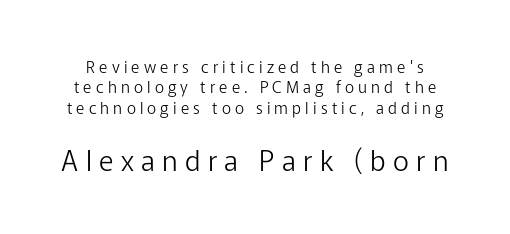
Q: Is the text bold? A: No.
Q: Is the text italic (slanted)? A: No, it is upright.
Q: Is the typeface a serif or a sans-serif typeface? A: Sans-serif.
Q: Is the text underlined? A: No.
Q: Is the spacing between letters normal or unusually wide? A: Unusually wide.
Q: Is the spacing between lines tight, normal or loose? A: Normal.
Q: Which block of text is set in a larger size, the first (top) or the second (bottom)? A: The second (bottom) one.
Q: Width (condensed, normal, or wide)? A: Normal.
Q: Stroke contrast? A: Low.
Q: x-height? A: Medium.
Q: Monospaced? A: No.
